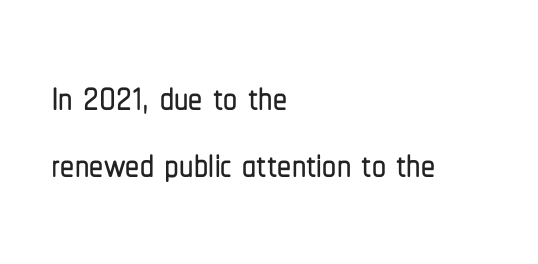
Q: Is the text italic (slanted)? A: No, it is upright.
Q: Is the typeface a serif or a sans-serif typeface? A: Sans-serif.
Q: Is the text underlined? A: No.
Q: How is the paragraph aligned? A: Left-aligned.
Q: Is the spacing between letters normal or unusually wide? A: Normal.
Q: Width (condensed, normal, or wide)? A: Condensed.
Q: Stroke contrast? A: Low.
Q: x-height? A: Medium.
Q: Monospaced? A: No.
